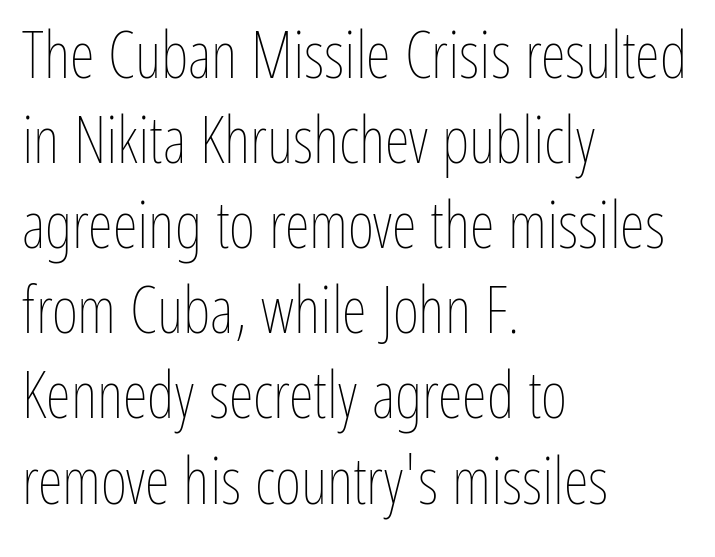
Q: Is the text bold? A: No.
Q: Is the text italic (slanted)? A: No, it is upright.
Q: Is the text underlined? A: No.
Q: How is the paragraph aligned? A: Left-aligned.
Q: Is the spacing between letters normal or unusually wide? A: Normal.
Q: Is the spacing between lines tight, normal or loose? A: Normal.
Q: Width (condensed, normal, or wide)? A: Condensed.
Q: Stroke contrast? A: Low.
Q: x-height? A: Medium.
Q: Monospaced? A: No.
